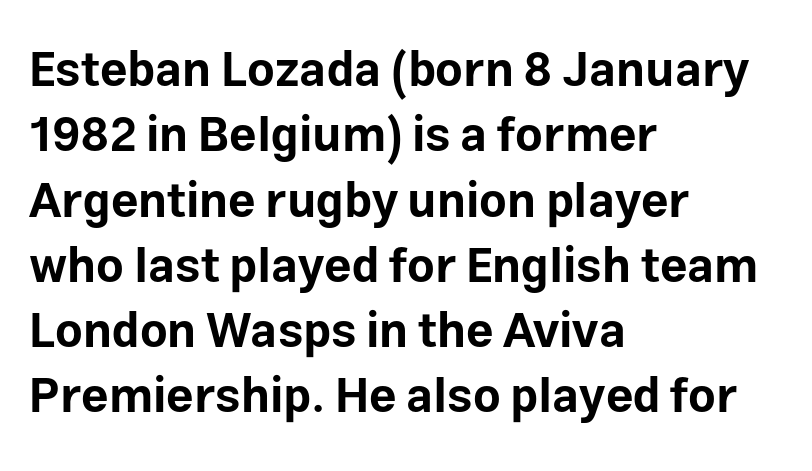
Q: Is the text bold? A: Yes.
Q: Is the text italic (slanted)? A: No, it is upright.
Q: Is the typeface a serif or a sans-serif typeface? A: Sans-serif.
Q: Is the text underlined? A: No.
Q: How is the paragraph aligned? A: Left-aligned.
Q: Is the spacing between letters normal or unusually wide? A: Normal.
Q: Is the spacing between lines tight, normal or loose? A: Normal.
Q: Width (condensed, normal, or wide)? A: Normal.
Q: Stroke contrast? A: Low.
Q: x-height? A: Medium.
Q: Monospaced? A: No.
